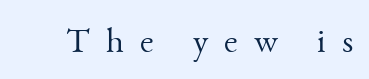
Q: Is the text bold? A: No.
Q: Is the text italic (slanted)? A: No, it is upright.
Q: Is the typeface a serif or a sans-serif typeface? A: Serif.
Q: Is the text underlined? A: No.
Q: Is the spacing between letters normal or unusually wide? A: Unusually wide.
Q: Width (condensed, normal, or wide)? A: Normal.
Q: Stroke contrast? A: Medium.
Q: x-height? A: Small.
Q: Monospaced? A: No.
